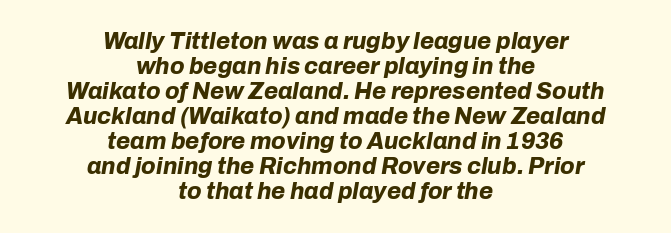
The image shows 23 px bold type, italic (leaning right); set centered, tight line spacing (1.09x), normal letter spacing, not underlined.
